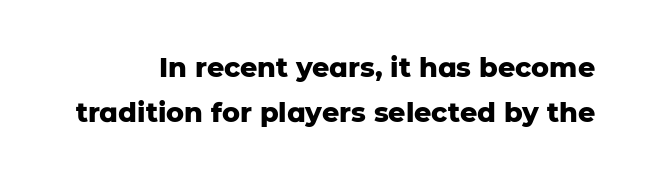
Q: Is the text bold? A: Yes.
Q: Is the text italic (slanted)? A: No, it is upright.
Q: Is the text underlined? A: No.
Q: Is the spacing between letters normal or unusually wide? A: Normal.
Q: Is the spacing between lines tight, normal or loose? A: Normal.
